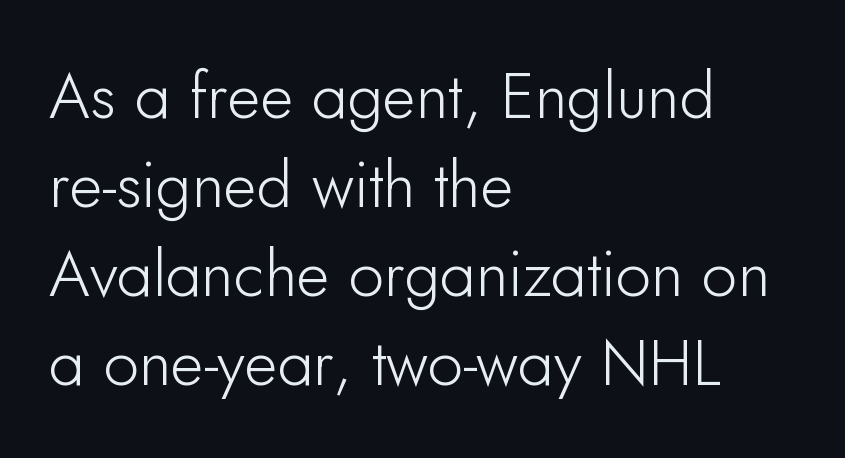
{"serif": "no", "italic": "no", "width": "normal", "stroke_contrast": "low", "x_height": "small", "monospaced": "no", "underline": "no", "align": "left", "line_spacing": "normal", "line_spacing_ratio": 1.39, "letter_spacing": "normal", "letter_spacing_em": 0.0, "glyph_px": 64}
